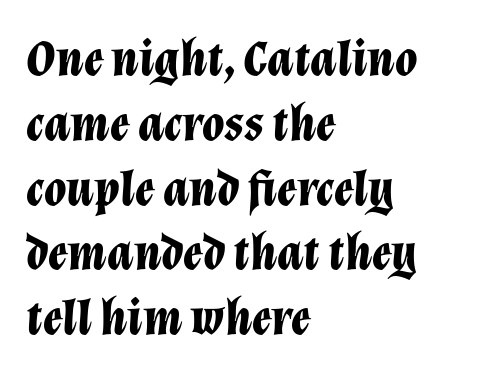
{"italic": "yes", "lean": "right", "slant_degrees": 12, "bold": "yes", "weight": "bold", "width": "normal", "stroke_contrast": "low", "x_height": "medium", "monospaced": "no", "underline": "no", "align": "left", "line_spacing": "normal", "line_spacing_ratio": 1.27, "letter_spacing": "normal", "letter_spacing_em": 0.0, "glyph_px": 51}
